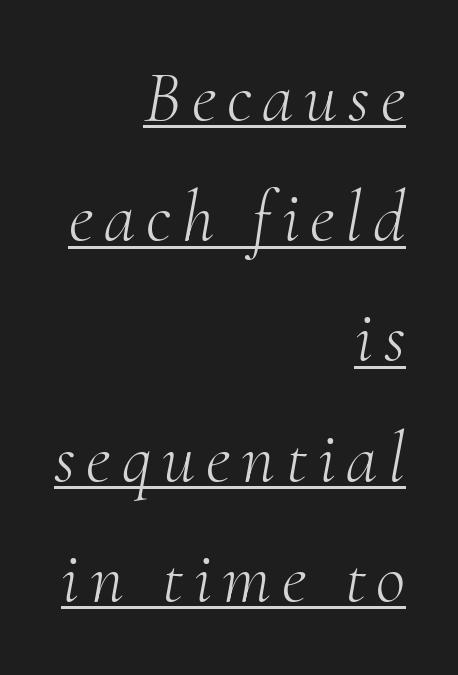
The image shows 72 px light serif type, italic (leaning right); set right-aligned, normal line spacing (1.67x), underlined; medium stroke contrast and a small x-height.
